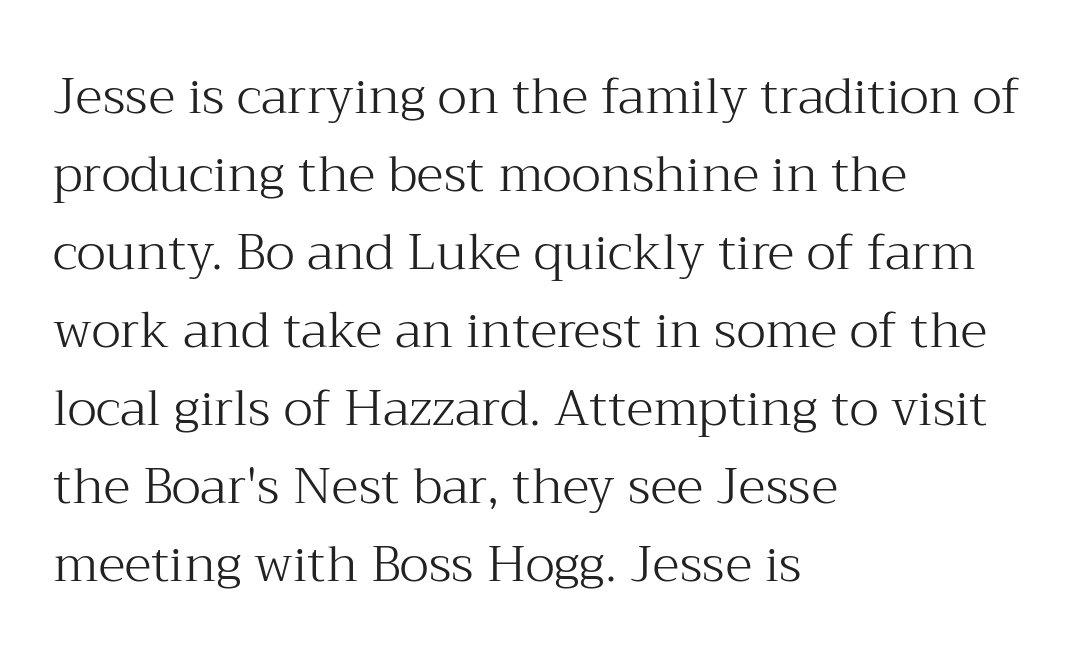
{"serif": "yes", "italic": "no", "bold": "no", "weight": "light", "width": "normal", "stroke_contrast": "medium", "x_height": "medium", "monospaced": "no", "underline": "no", "align": "left", "line_spacing": "normal", "line_spacing_ratio": 1.56, "letter_spacing": "normal", "letter_spacing_em": 0.0, "glyph_px": 50}
